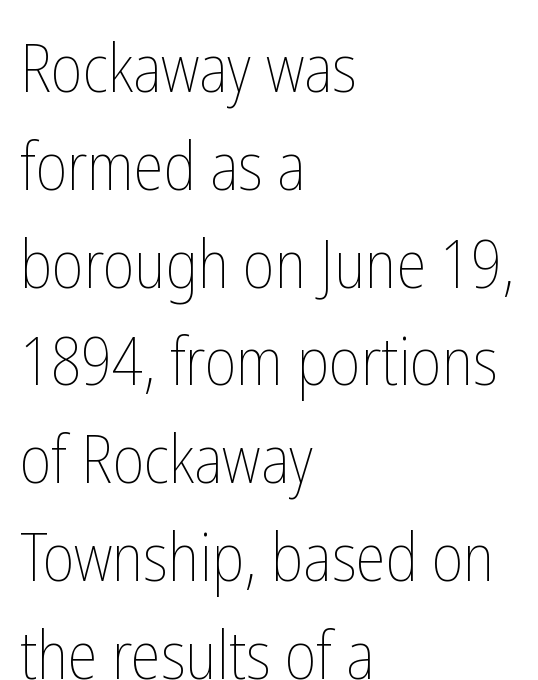
Q: Is the text bold? A: No.
Q: Is the text italic (slanted)? A: No, it is upright.
Q: Is the text underlined? A: No.
Q: How is the paragraph aligned? A: Left-aligned.
Q: Is the spacing between letters normal or unusually wide? A: Normal.
Q: Is the spacing between lines tight, normal or loose? A: Normal.
Q: Width (condensed, normal, or wide)? A: Condensed.
Q: Stroke contrast? A: Low.
Q: x-height? A: Medium.
Q: Monospaced? A: No.
